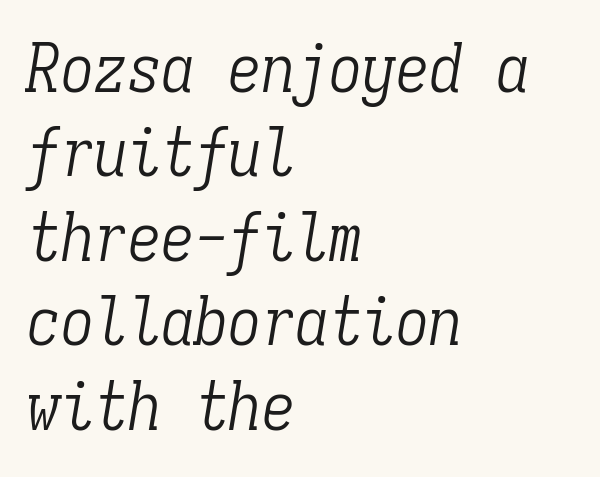
Q: Is the text bold? A: No.
Q: Is the text italic (slanted)? A: Yes, it leans right by about 9 degrees.
Q: Is the typeface a serif or a sans-serif typeface? A: Serif.
Q: Is the text underlined? A: No.
Q: How is the paragraph aligned? A: Left-aligned.
Q: Is the spacing between letters normal or unusually wide? A: Normal.
Q: Is the spacing between lines tight, normal or loose? A: Normal.
Q: Width (condensed, normal, or wide)? A: Condensed.
Q: Stroke contrast? A: Low.
Q: x-height? A: Medium.
Q: Monospaced? A: Yes.
